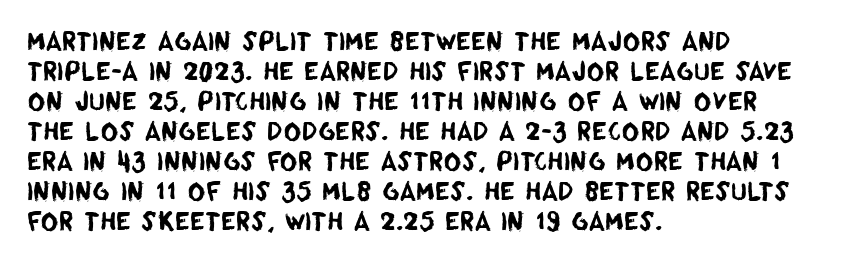
The image shows 24 px text type; set left-aligned, normal line spacing (1.25x), normal letter spacing, not underlined.
